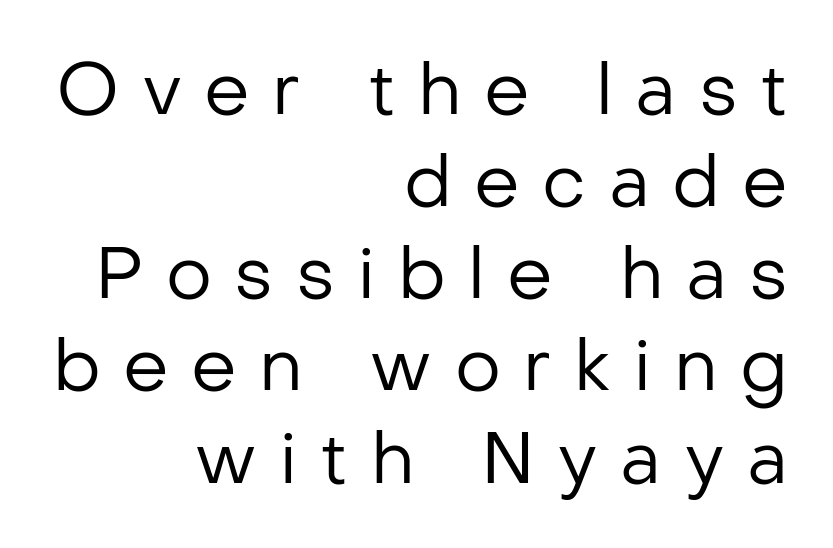
Q: Is the text bold? A: No.
Q: Is the text italic (slanted)? A: No, it is upright.
Q: Is the typeface a serif or a sans-serif typeface? A: Sans-serif.
Q: Is the text underlined? A: No.
Q: How is the paragraph aligned? A: Right-aligned.
Q: Is the spacing between letters normal or unusually wide? A: Unusually wide.
Q: Is the spacing between lines tight, normal or loose? A: Normal.
Q: Width (condensed, normal, or wide)? A: Normal.
Q: Stroke contrast? A: Low.
Q: x-height? A: Medium.
Q: Monospaced? A: No.
